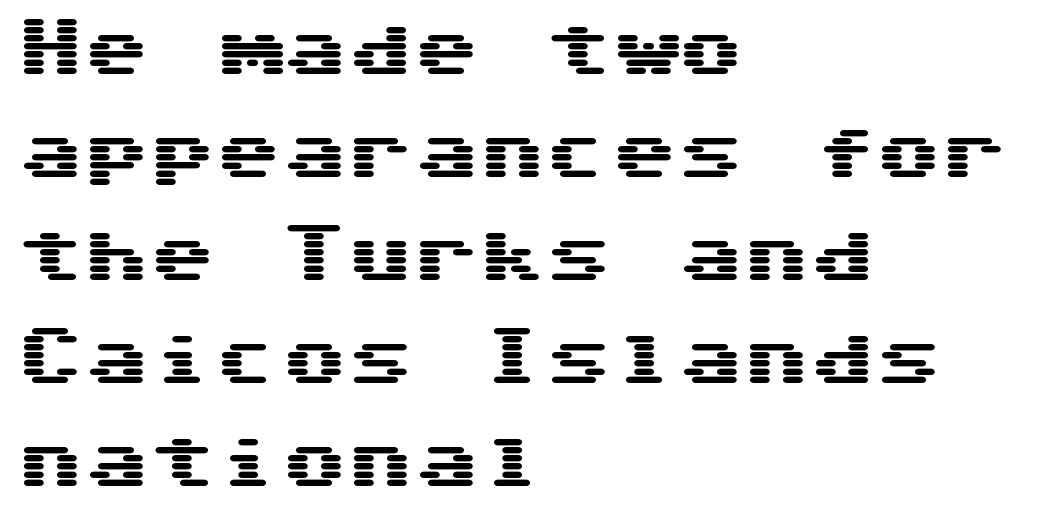
Q: Is the text italic (slanted)? A: No, it is upright.
Q: Is the typeface a serif or a sans-serif typeface? A: Sans-serif.
Q: Is the text underlined? A: No.
Q: How is the paragraph aligned? A: Left-aligned.
Q: Is the spacing between letters normal or unusually wide? A: Normal.
Q: Is the spacing between lines tight, normal or loose? A: Normal.
Q: Width (condensed, normal, or wide)? A: Wide.
Q: Stroke contrast? A: Medium.
Q: x-height? A: Medium.
